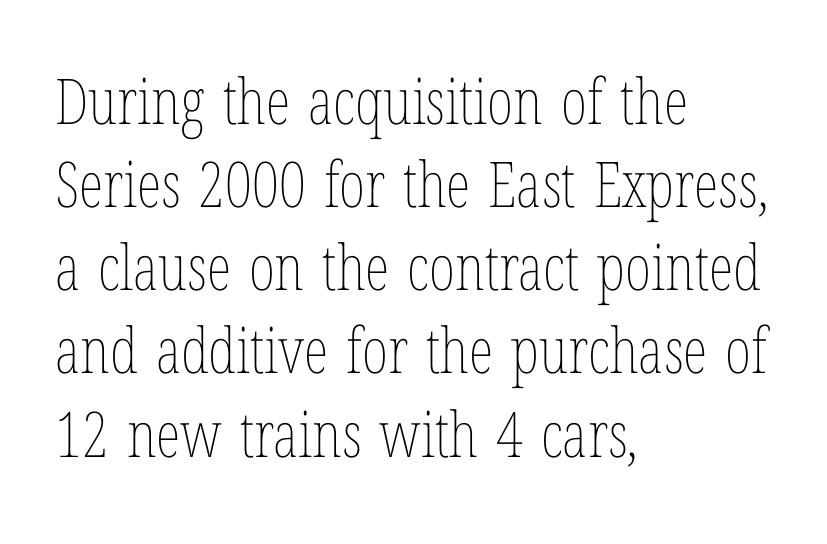
{"italic": "no", "bold": "no", "weight": "thin", "width": "condensed", "stroke_contrast": "low", "x_height": "medium", "monospaced": "no", "underline": "no", "align": "left", "line_spacing": "normal", "line_spacing_ratio": 1.32, "letter_spacing": "normal", "letter_spacing_em": 0.0, "glyph_px": 63}
